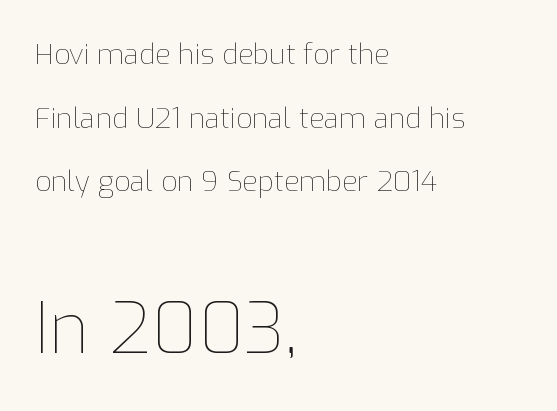
Q: Is the text bold? A: No.
Q: Is the text italic (slanted)? A: No, it is upright.
Q: Is the text underlined? A: No.
Q: How is the paragraph aligned? A: Left-aligned.
Q: Is the spacing between letters normal or unusually wide? A: Normal.
Q: Is the spacing between lines tight, normal or loose? A: Loose.
Q: Which block of text is set in a larger size, the first (top) or the second (bottom)? A: The second (bottom) one.
Q: Width (condensed, normal, or wide)? A: Normal.
Q: Stroke contrast? A: Low.
Q: x-height? A: Medium.
Q: Monospaced? A: No.
